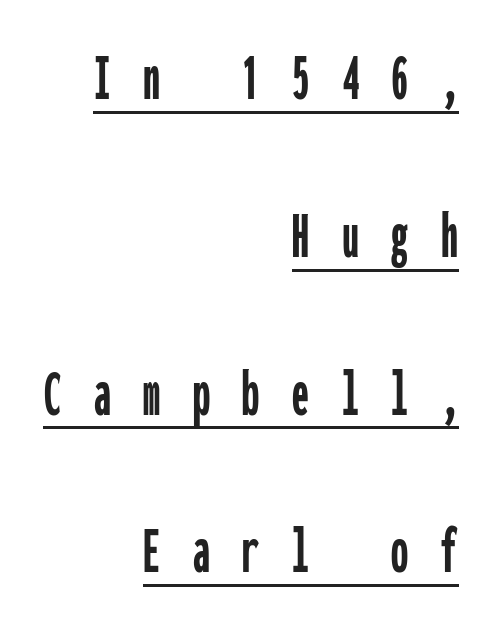
{"serif": "no", "italic": "no", "width": "condensed", "stroke_contrast": "low", "x_height": "medium", "monospaced": "yes", "underline": "yes", "align": "right", "line_spacing": "loose", "line_spacing_ratio": 2.32, "letter_spacing": "wide", "letter_spacing_em": 0.48, "glyph_px": 68}
